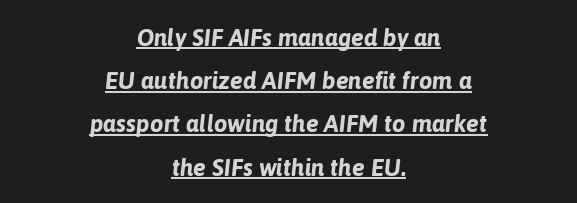
You'd pick this weight for a headline — it's a proper bold. The type is set solid horizontally, with unmodified tracking. Is there an underline? Yes — a line sits under the letters. These lines stack symmetrically, like a column narrowing and widening about its center. Designer's note — italics engaged.
